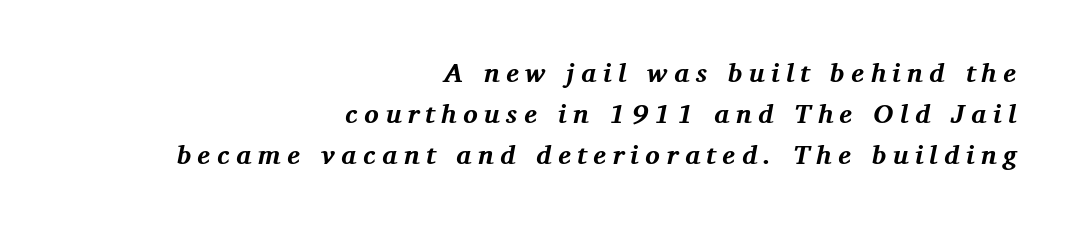
The sample has been set heavy, in full bold. Words appear elongated and porous because spacing is wide. Designer's note — italics engaged. Rule under the text: the space is simply empty.
